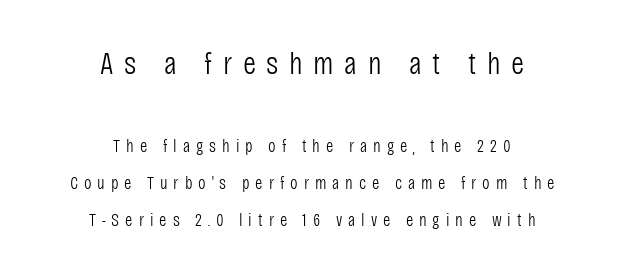
{"serif": "no", "italic": "no", "bold": "no", "weight": "light", "width": "condensed", "stroke_contrast": "low", "x_height": "large", "monospaced": "no", "underline": "no", "align": "center", "line_spacing": "loose", "line_spacing_ratio": 2.05, "letter_spacing": "wide", "letter_spacing_em": 0.33, "larger_block": "first", "size_ratio": 1.78, "glyph_px": 32}
